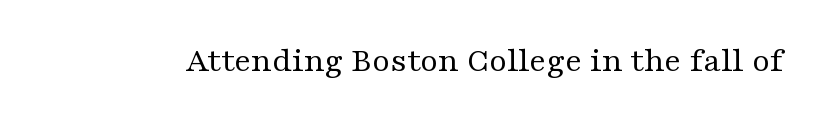
The image shows 36 px regular-weight, wide serif type, upright; set normal letter spacing, not underlined; medium stroke contrast and a medium x-height.
